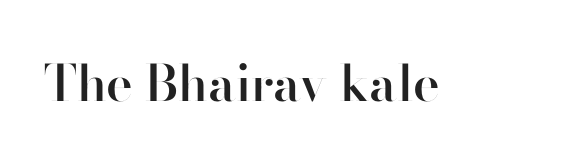
Letterform terminals end flat and unadorned throughout the passage. Does the lettering tilt? It doesn't — this is upright. The letters advance in unequal steps, a hallmark of proportional type. The gap between lines stays unmarked.
